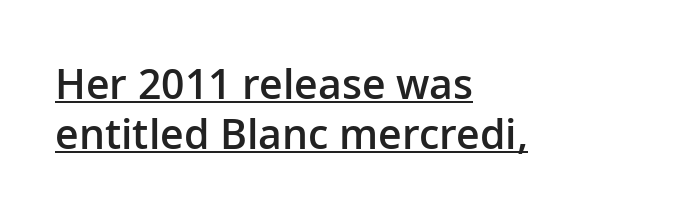
The image shows 41 px semibold sans-serif type, upright; set left-aligned, line spacing 1.22x, normal letter spacing, underlined; low stroke contrast and a medium x-height.
